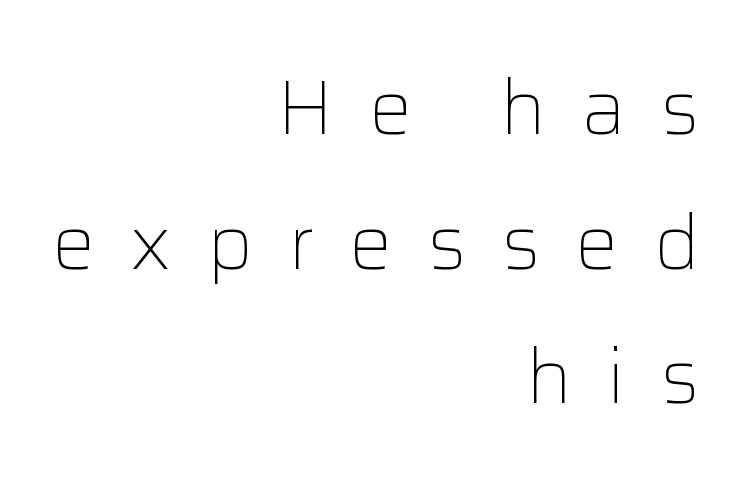
Q: Is the text bold? A: No.
Q: Is the text italic (slanted)? A: No, it is upright.
Q: Is the typeface a serif or a sans-serif typeface? A: Sans-serif.
Q: Is the text underlined? A: No.
Q: How is the paragraph aligned? A: Right-aligned.
Q: Is the spacing between letters normal or unusually wide? A: Unusually wide.
Q: Width (condensed, normal, or wide)? A: Normal.
Q: Stroke contrast? A: Low.
Q: x-height? A: Medium.
Q: Monospaced? A: No.
